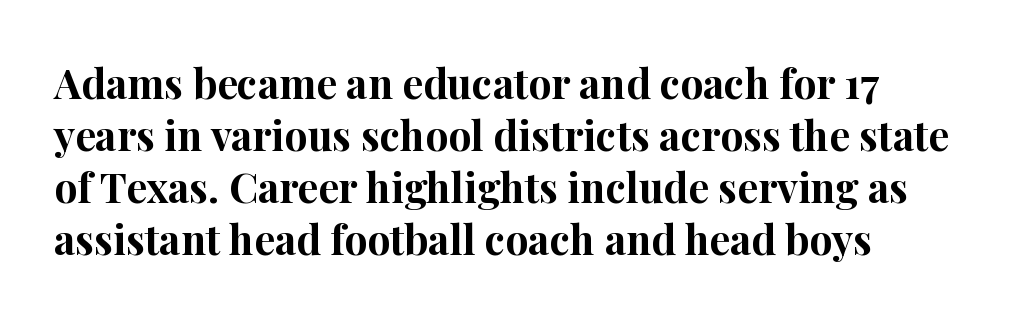
Q: Is the text bold? A: Yes.
Q: Is the text italic (slanted)? A: No, it is upright.
Q: Is the typeface a serif or a sans-serif typeface? A: Serif.
Q: Is the text underlined? A: No.
Q: How is the paragraph aligned? A: Left-aligned.
Q: Is the spacing between letters normal or unusually wide? A: Normal.
Q: Is the spacing between lines tight, normal or loose? A: Normal.
Q: Width (condensed, normal, or wide)? A: Normal.
Q: Stroke contrast? A: High.
Q: x-height? A: Medium.
Q: Monospaced? A: No.
